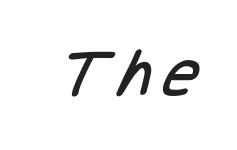
The image shows 61 px regular-weight, condensed sans-serif type; set not underlined; low stroke contrast and a medium x-height.
